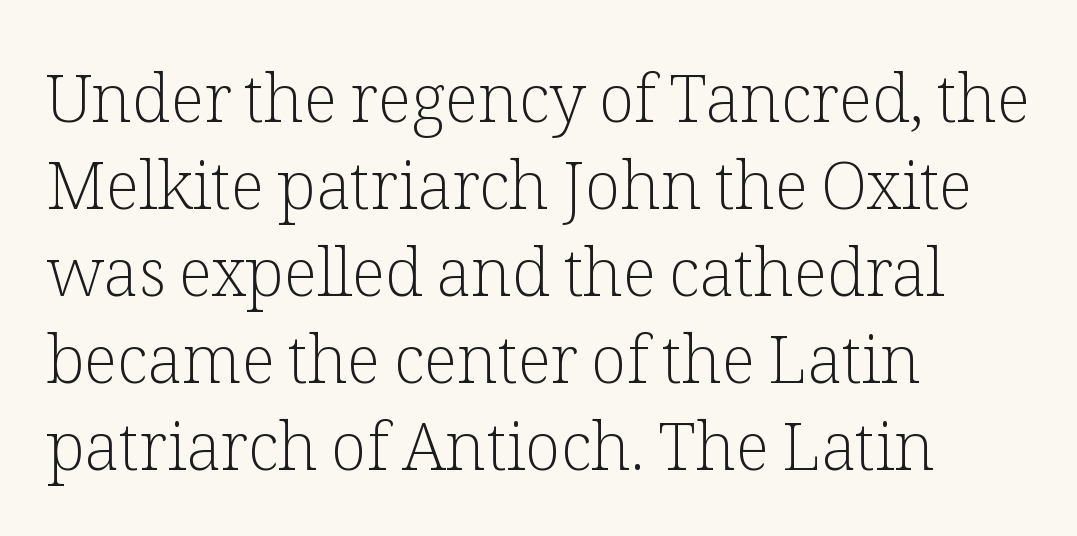
{"serif": "yes", "italic": "no", "bold": "no", "weight": "light", "width": "normal", "stroke_contrast": "low", "x_height": "medium", "monospaced": "no", "underline": "no", "align": "left", "line_spacing": "normal", "line_spacing_ratio": 1.32, "letter_spacing": "normal", "letter_spacing_em": 0.0, "glyph_px": 66}
